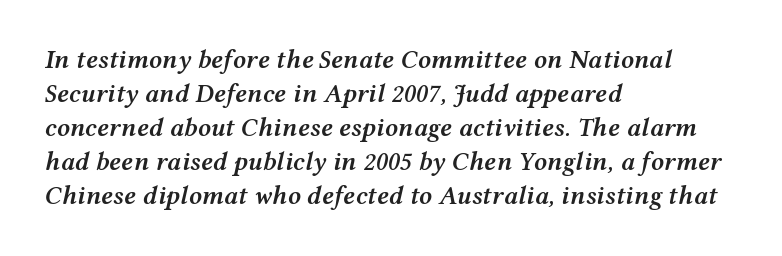
Q: Is the text bold? A: Semi-bold.
Q: Is the text italic (slanted)? A: Yes, it leans right by about 12 degrees.
Q: Is the text underlined? A: No.
Q: How is the paragraph aligned? A: Left-aligned.
Q: Is the spacing between letters normal or unusually wide? A: Normal.
Q: Is the spacing between lines tight, normal or loose? A: Normal.
